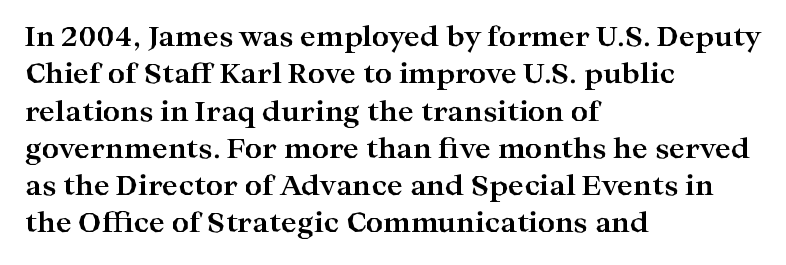
The image shows 27 px bold type, upright; set left-aligned, normal line spacing (1.38x), normal letter spacing, not underlined.
